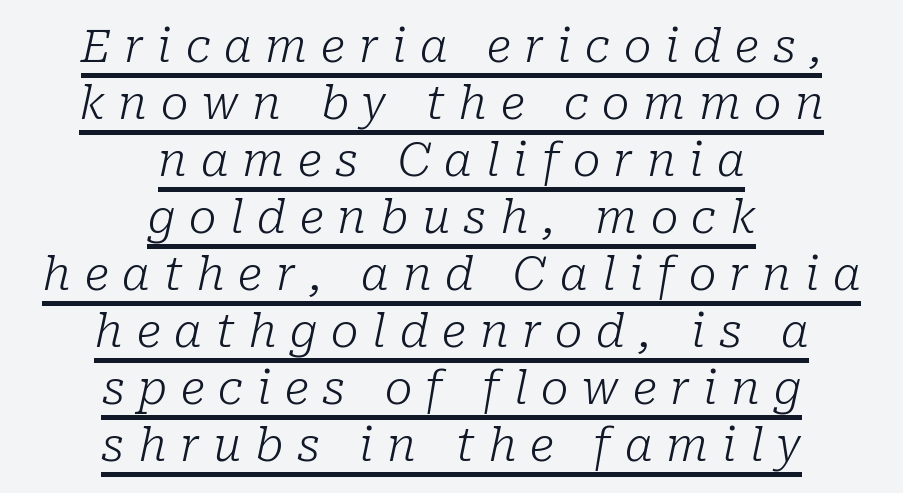
Q: Is the text bold? A: No.
Q: Is the text italic (slanted)? A: Yes, it leans right by about 10 degrees.
Q: Is the typeface a serif or a sans-serif typeface? A: Serif.
Q: Is the text underlined? A: Yes.
Q: How is the paragraph aligned? A: Centered.
Q: Is the spacing between letters normal or unusually wide? A: Unusually wide.
Q: Width (condensed, normal, or wide)? A: Normal.
Q: Stroke contrast? A: Low.
Q: x-height? A: Medium.
Q: Monospaced? A: No.
